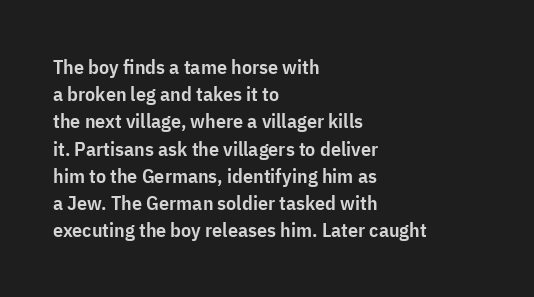
Normally led — the rows are evenly, conventionally spaced. The baseline area is clear. The passage shown is semibold, sitting just below true bold. Style check: upright.
